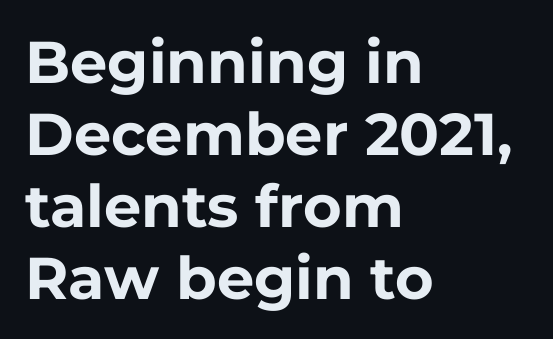
{"serif": "no", "italic": "no", "bold": "yes", "weight": "bold", "width": "normal", "stroke_contrast": "low", "x_height": "medium", "monospaced": "no", "underline": "no", "align": "left", "line_spacing_ratio": 1.22, "letter_spacing": "normal", "letter_spacing_em": 0.0, "glyph_px": 59}
